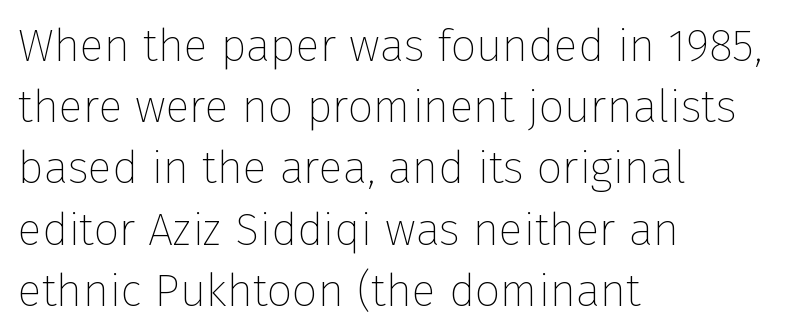
Q: Is the text bold? A: No.
Q: Is the text italic (slanted)? A: No, it is upright.
Q: Is the typeface a serif or a sans-serif typeface? A: Sans-serif.
Q: Is the text underlined? A: No.
Q: How is the paragraph aligned? A: Left-aligned.
Q: Is the spacing between letters normal or unusually wide? A: Normal.
Q: Is the spacing between lines tight, normal or loose? A: Normal.
Q: Width (condensed, normal, or wide)? A: Normal.
Q: Stroke contrast? A: Low.
Q: x-height? A: Medium.
Q: Monospaced? A: No.
